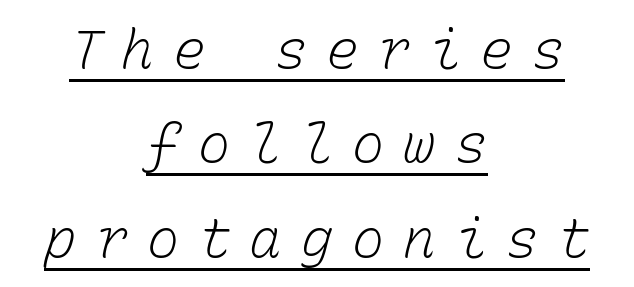
These lines have a slow, spaced-out rhythm from letter to letter. The rendering uses typewriter-style spacing with identical character cells. Notice how a bar underscores the lettering throughout. The characters are drawn with everyday or finer stroke widths. The whitespace from short lines is split evenly between both sides.
